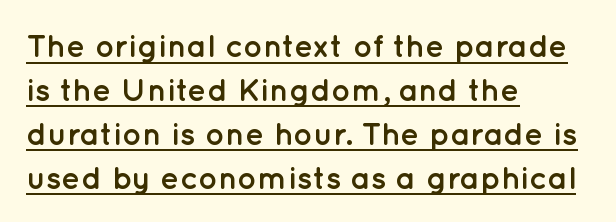
{"serif": "no", "italic": "no", "bold": "yes", "weight": "semibold", "width": "normal", "stroke_contrast": "low", "x_height": "medium", "monospaced": "no", "underline": "yes", "align": "left", "line_spacing": "normal", "line_spacing_ratio": 1.37, "letter_spacing": "normal", "letter_spacing_em": 0.0, "glyph_px": 32}
